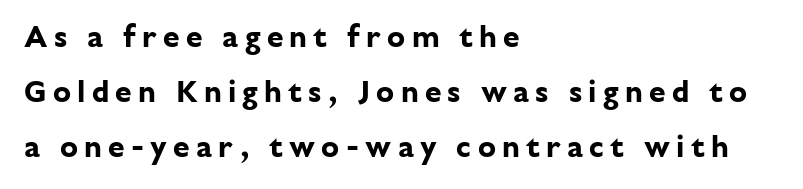
Q: Is the text bold? A: Yes.
Q: Is the text italic (slanted)? A: No, it is upright.
Q: Is the typeface a serif or a sans-serif typeface? A: Sans-serif.
Q: Is the text underlined? A: No.
Q: How is the paragraph aligned? A: Left-aligned.
Q: Is the spacing between letters normal or unusually wide? A: Unusually wide.
Q: Width (condensed, normal, or wide)? A: Normal.
Q: Stroke contrast? A: Low.
Q: x-height? A: Medium.
Q: Monospaced? A: No.
